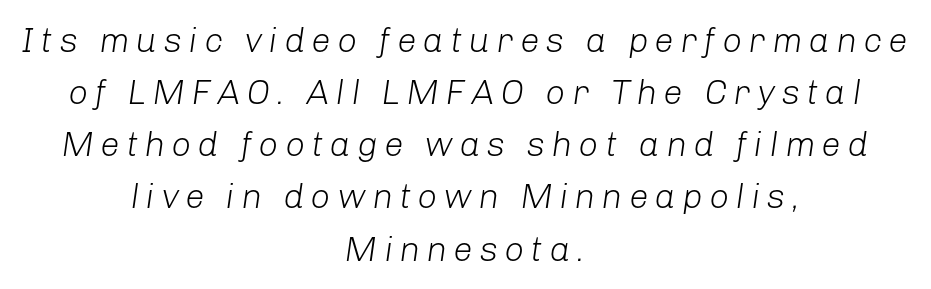
Q: Is the text bold? A: No.
Q: Is the text italic (slanted)? A: Yes, it leans right by about 8 degrees.
Q: Is the text underlined? A: No.
Q: How is the paragraph aligned? A: Centered.
Q: Is the spacing between lines tight, normal or loose? A: Normal.
Q: Width (condensed, normal, or wide)? A: Normal.
Q: Stroke contrast? A: Low.
Q: x-height? A: Medium.
Q: Monospaced? A: No.
